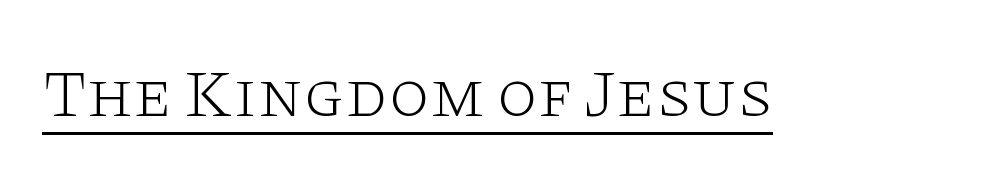
Decoration check: the copy is underlined. Think of a printed novel: that variable character pitch is what you see here. Short note: letters normally spaced. A typesetter would mark this as roman, not italic. The face used here is seriffed, in the tradition of book romans. The strokes carry an ordinary text weight at most.
